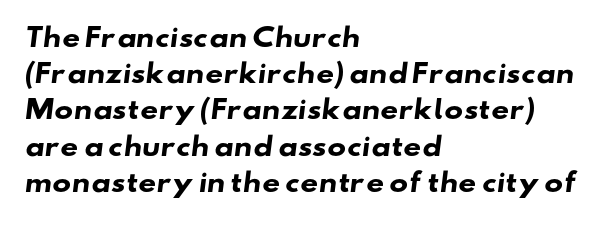
The image shows 25 px bold type; set left-aligned, normal line spacing (1.45x), normal letter spacing, not underlined.
